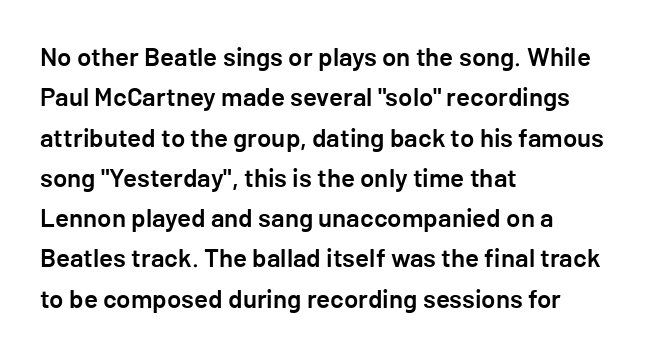
The image shows 26 px text type, upright; set left-aligned, normal line spacing (1.55x), normal letter spacing, not underlined.
